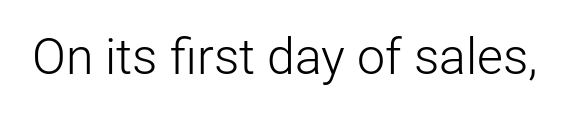
{"serif": "no", "italic": "no", "bold": "no", "weight": "light", "width": "normal", "stroke_contrast": "low", "x_height": "medium", "monospaced": "no", "underline": "no", "letter_spacing": "normal", "letter_spacing_em": 0.0, "glyph_px": 50}
